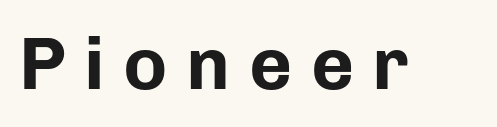
The image shows 74 px bold sans-serif type, upright; set unusually wide letter spacing (+0.25 em), not underlined; low stroke contrast and a medium x-height.
